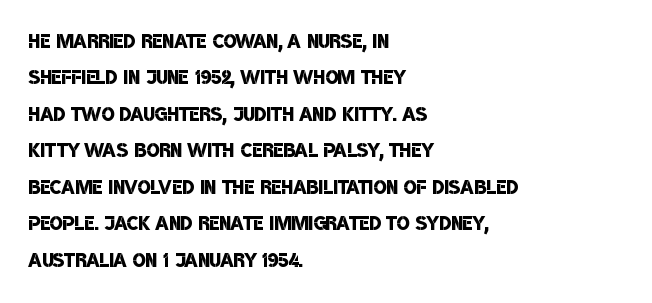
Beneath every word, the page is bare. Baseline-to-baseline distance is the conventional proportion of letter height. Emphasis by weight is partial: semibold. Left-aligned paragraph, ragged on the right.
